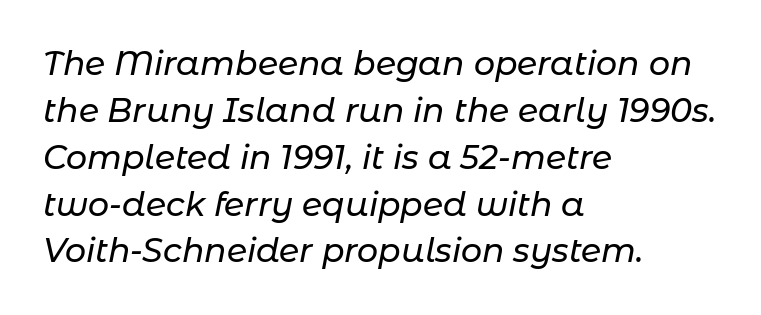
The image shows 33 px text type, italic (leaning right); set left-aligned, normal line spacing (1.42x), normal letter spacing, not underlined; low stroke contrast and a medium x-height.
